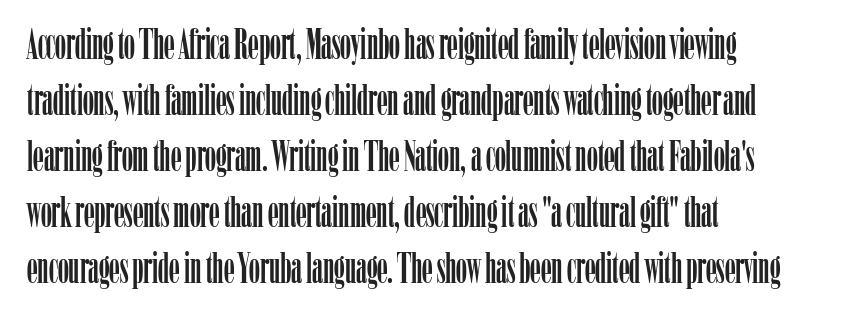
The image shows 43 px condensed serif type, upright; set left-aligned, normal line spacing (1.3x), normal letter spacing, not underlined; low stroke contrast and a medium x-height.
